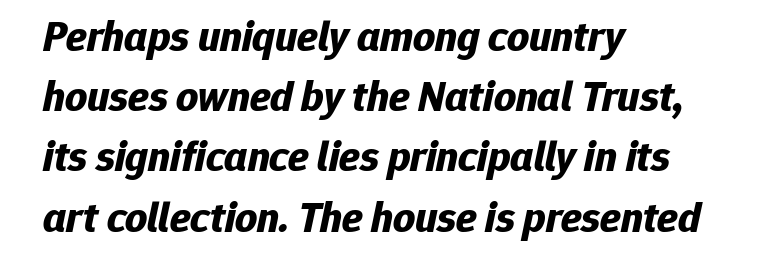
The designer left line spacing at the default. Proportional: the letters do not fall into vertical columns. Its strokes are broad and dark, the hallmark of bold type. Glyph-to-glyph distance matches everyday printed text. In terms of posture, this sample is oblique.
